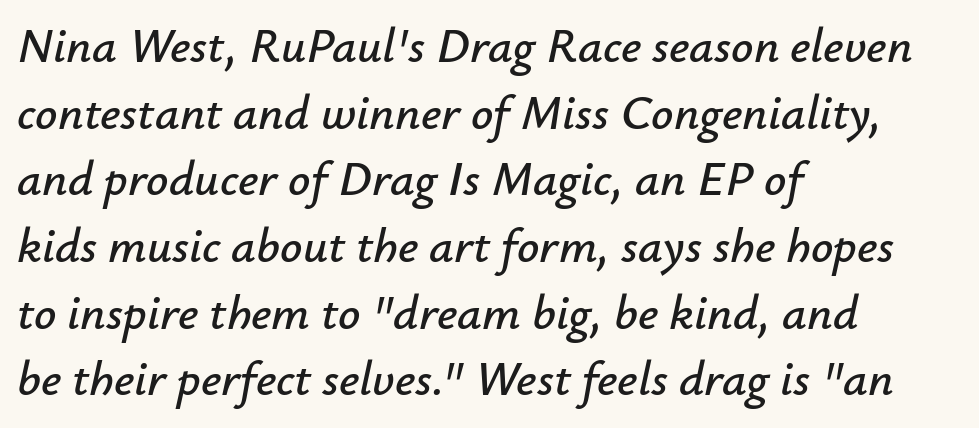
{"italic": "yes", "lean": "right", "slant_degrees": 12, "width": "normal", "stroke_contrast": "low", "x_height": "small", "monospaced": "no", "underline": "no", "align": "left", "line_spacing": "normal", "line_spacing_ratio": 1.36, "letter_spacing": "normal", "letter_spacing_em": 0.0, "glyph_px": 49}
